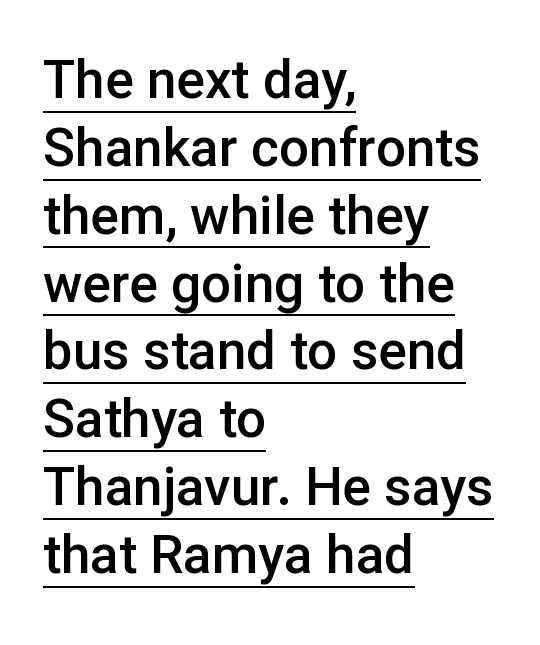
{"serif": "no", "italic": "no", "bold": "semi", "weight": "semibold", "width": "normal", "stroke_contrast": "low", "x_height": "medium", "monospaced": "no", "underline": "yes", "align": "left", "line_spacing": "normal", "line_spacing_ratio": 1.28, "letter_spacing": "normal", "letter_spacing_em": 0.0, "glyph_px": 53}
